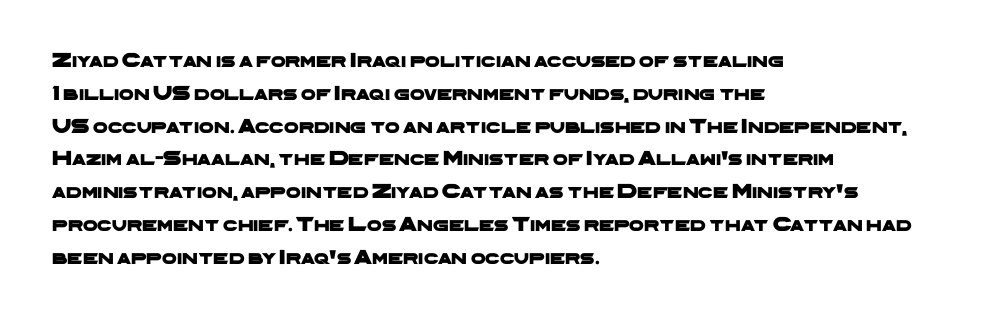
{"underline": "no", "align": "left", "line_spacing": "normal", "line_spacing_ratio": 1.56, "letter_spacing": "normal", "letter_spacing_em": 0.0, "glyph_px": 21}
